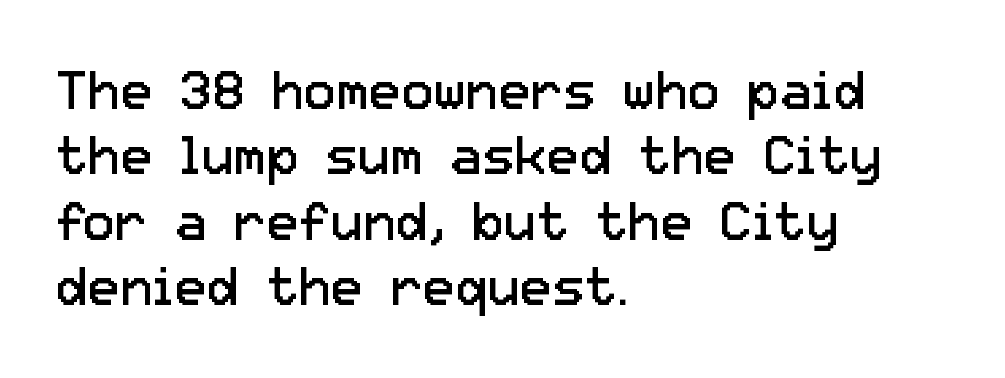
The image shows 54 px regular-weight sans-serif type, upright; set left-aligned, line spacing 1.21x, normal letter spacing, not underlined; low stroke contrast and a medium x-height.
